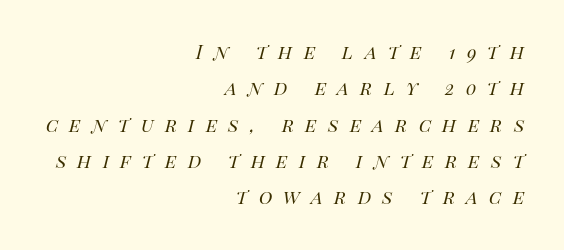
Q: Is the text bold? A: No.
Q: Is the text italic (slanted)? A: Yes, it leans right by about 14 degrees.
Q: Is the text underlined? A: No.
Q: How is the paragraph aligned? A: Right-aligned.
Q: Is the spacing between letters normal or unusually wide? A: Unusually wide.
Q: Is the spacing between lines tight, normal or loose? A: Normal.
